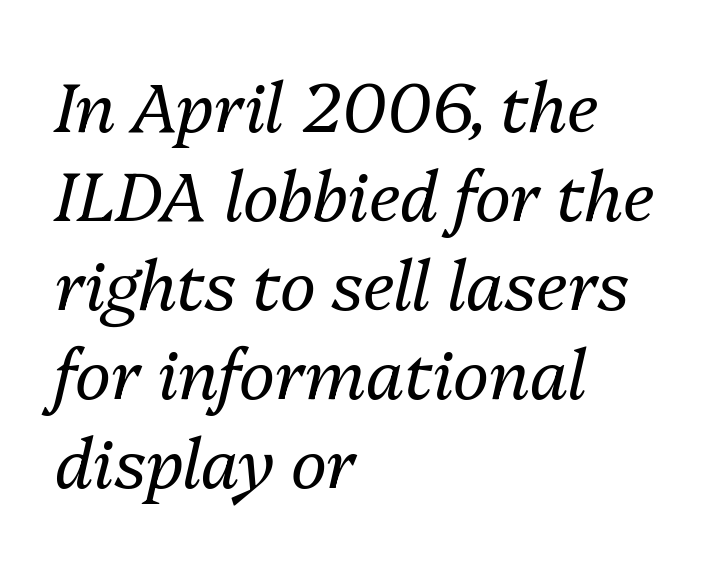
Compared with ordinary roman type, these characters are visibly tilted. The letters advance in unequal steps, a hallmark of proportional type. Nothing unusual about the tracking: characters are spaced as the font intends. Just letters on the line, the space beneath them empty. Every row of glyphs begins at an identical x-position on the left. The designer left line spacing at the default.
